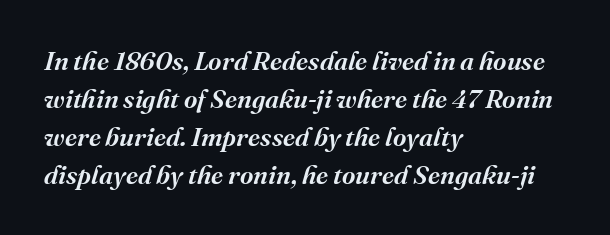
Q: Is the text bold? A: Semi-bold.
Q: Is the text italic (slanted)? A: Yes, it leans right by about 16 degrees.
Q: Is the text underlined? A: No.
Q: How is the paragraph aligned? A: Left-aligned.
Q: Is the spacing between letters normal or unusually wide? A: Normal.
Q: Is the spacing between lines tight, normal or loose? A: Normal.
